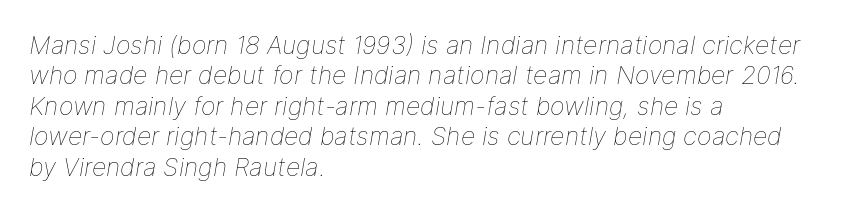
{"italic": "yes", "lean": "right", "slant_degrees": 9, "bold": "no", "underline": "no", "align": "left", "line_spacing_ratio": 1.22, "letter_spacing": "normal", "letter_spacing_em": 0.0, "glyph_px": 25}
